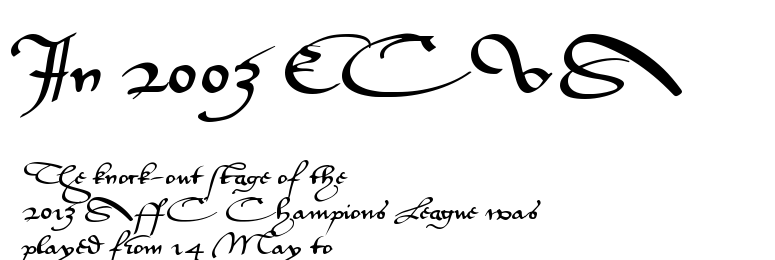
{"serif": "no", "width": "wide", "stroke_contrast": "medium", "x_height": "small", "monospaced": "no", "underline": "no", "align": "left", "line_spacing": "normal", "line_spacing_ratio": 1.59, "letter_spacing": "normal", "letter_spacing_em": 0.0, "larger_block": "first", "size_ratio": 2.55, "glyph_px": 56}
